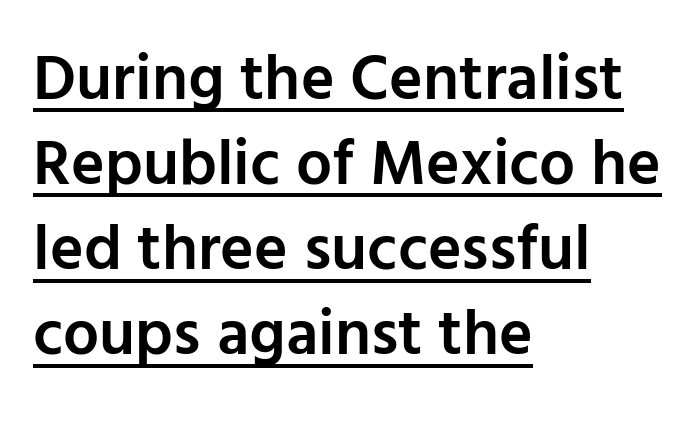
{"serif": "no", "italic": "no", "bold": "semi", "weight": "semibold", "width": "normal", "stroke_contrast": "low", "x_height": "medium", "monospaced": "no", "underline": "yes", "align": "left", "line_spacing": "normal", "line_spacing_ratio": 1.33, "letter_spacing": "normal", "letter_spacing_em": 0.0, "glyph_px": 64}
